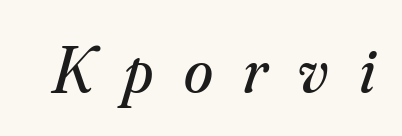
{"serif": "yes", "italic": "yes", "lean": "right", "slant_degrees": 16, "bold": "no", "weight": "regular", "width": "normal", "stroke_contrast": "medium", "x_height": "small", "monospaced": "no", "underline": "no", "letter_spacing": "wide", "letter_spacing_em": 0.46, "glyph_px": 66}
